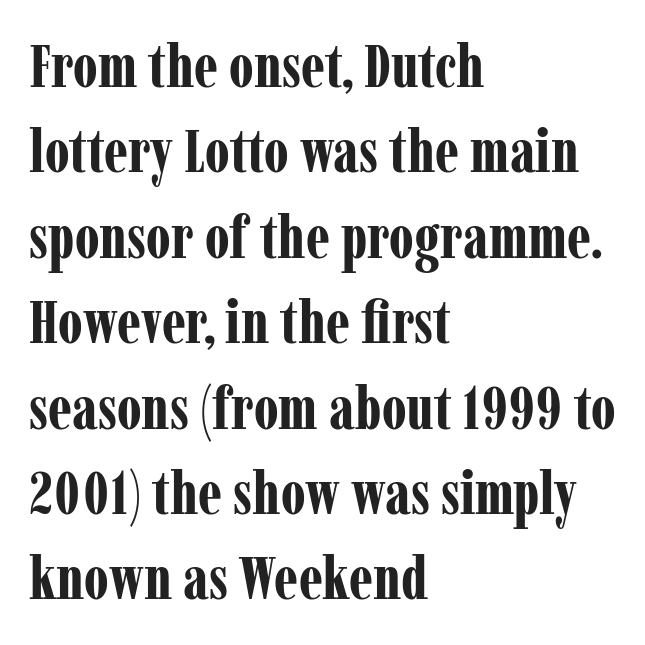
Q: Is the text bold? A: Yes.
Q: Is the text italic (slanted)? A: No, it is upright.
Q: Is the typeface a serif or a sans-serif typeface? A: Serif.
Q: Is the text underlined? A: No.
Q: How is the paragraph aligned? A: Left-aligned.
Q: Is the spacing between letters normal or unusually wide? A: Normal.
Q: Is the spacing between lines tight, normal or loose? A: Normal.
Q: Width (condensed, normal, or wide)? A: Condensed.
Q: Stroke contrast? A: Low.
Q: x-height? A: Medium.
Q: Monospaced? A: No.
